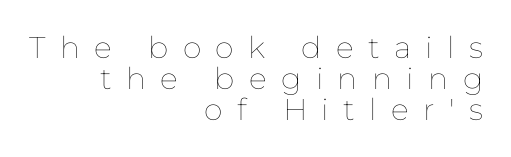
{"italic": "no", "bold": "no", "weight": "thin", "width": "normal", "stroke_contrast": "low", "x_height": "medium", "monospaced": "no", "underline": "no", "align": "right", "line_spacing": "tight", "line_spacing_ratio": 1.04, "letter_spacing": "wide", "letter_spacing_em": 0.48, "glyph_px": 30}
